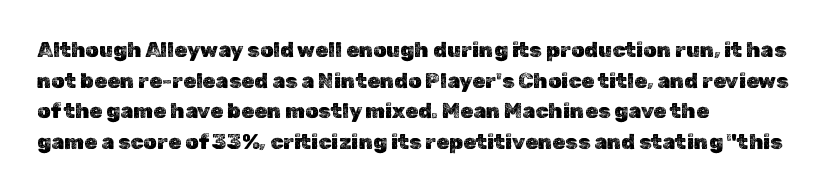
Style check: upright. Quick note: interline space is typical. This sample uses plain, unmodified letter spacing. In CSS terms this would be text-align: left.
